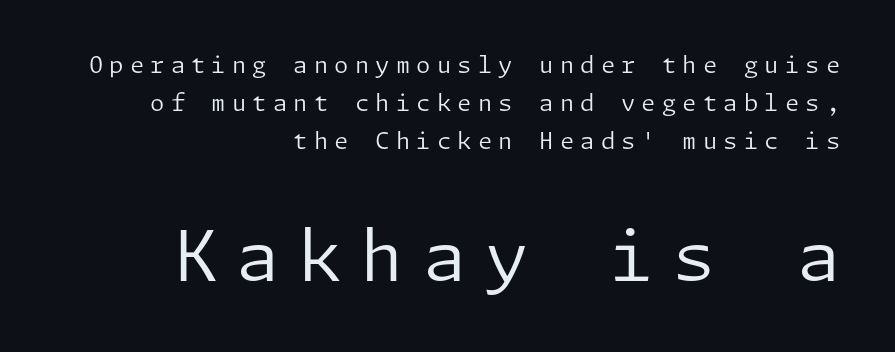
{"serif": "no", "italic": "no", "bold": "no", "weight": "regular", "width": "normal", "stroke_contrast": "low", "x_height": "medium", "underline": "no", "align": "right", "line_spacing": "normal", "line_spacing_ratio": 1.66, "letter_spacing": "wide", "letter_spacing_em": 0.27, "larger_block": "second", "size_ratio": 3.04, "glyph_px": 70}
